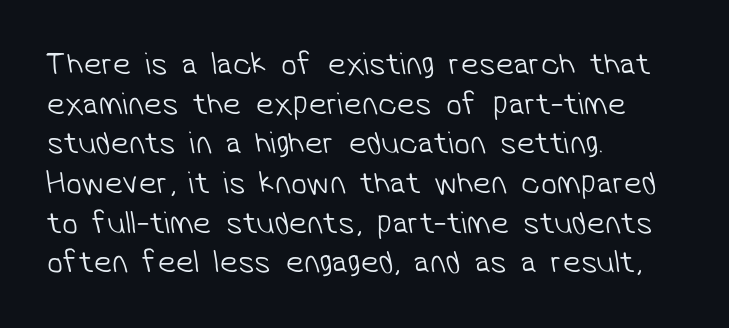
The letters look calm and open, with moderate or lighter stems. Each word holds together tightly as a unit, with standard inter-letter gaps. Nope, no serifs anywhere on these letters. Unmarked baselines from the first word to the last.
